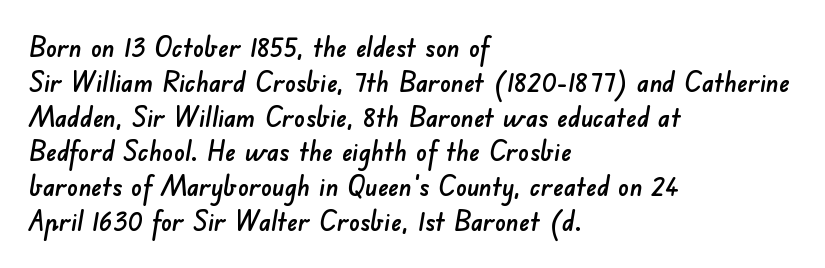
The image shows 27 px text type; set left-aligned, normal line spacing (1.29x), normal letter spacing, not underlined.
